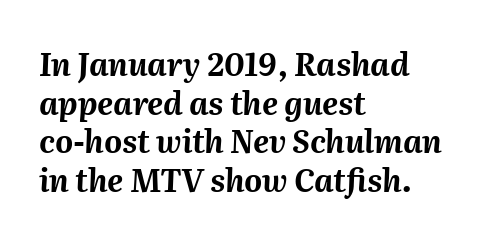
Q: Is the text bold? A: Yes.
Q: Is the text italic (slanted)? A: Yes, it leans right by about 2 degrees.
Q: Is the text underlined? A: No.
Q: How is the paragraph aligned? A: Left-aligned.
Q: Is the spacing between letters normal or unusually wide? A: Normal.
Q: Is the spacing between lines tight, normal or loose? A: Normal.
Q: Width (condensed, normal, or wide)? A: Normal.
Q: Stroke contrast? A: Medium.
Q: x-height? A: Medium.
Q: Monospaced? A: No.
